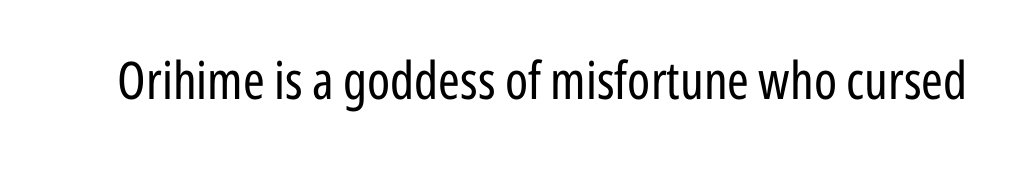
The face used here is a sans, in the tradition of grotesques and geometrics. No italicization has been applied; the sample stays upright. Spacing verdict: proportional, widths tailored to each character. Descenders are the only things crossing below the line. Short note: letters normally spaced.
